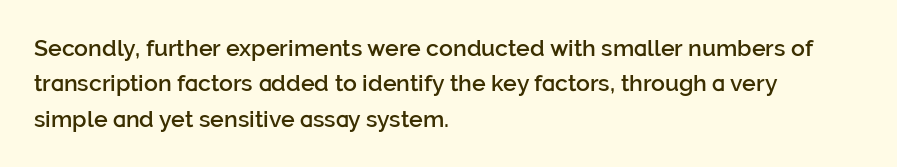
The image shows 23 px text type, upright; set left-aligned, normal line spacing (1.54x), normal letter spacing, not underlined.
